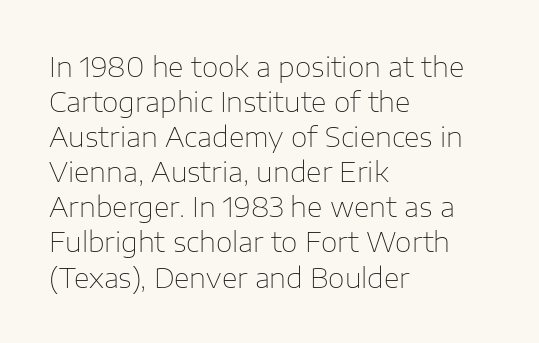
The image shows 27 px text type, upright; set left-aligned, normal line spacing (1.3x), normal letter spacing, not underlined.
